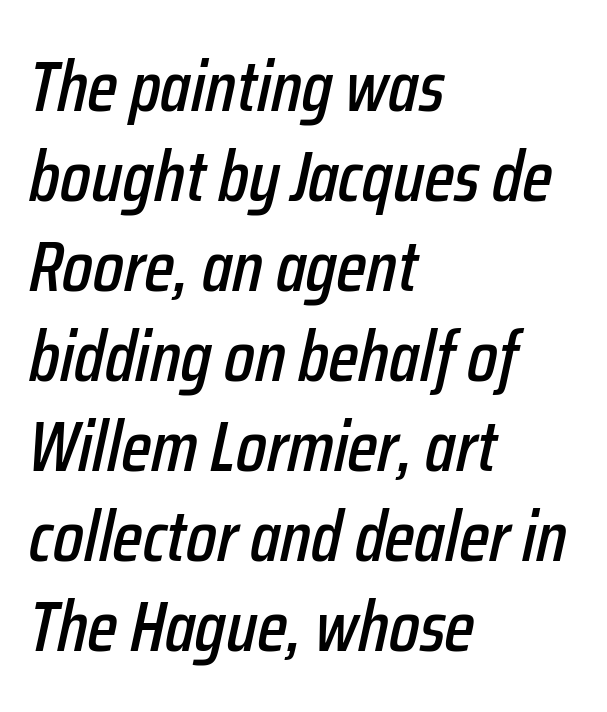
Looks like regular typesetting: each glyph gets only the width it needs. A typesetter would call this leading conventional body-copy spacing. All the whitespace from short lines collects on the right. Compared with typical body copy, the letter spacing here is the same.
